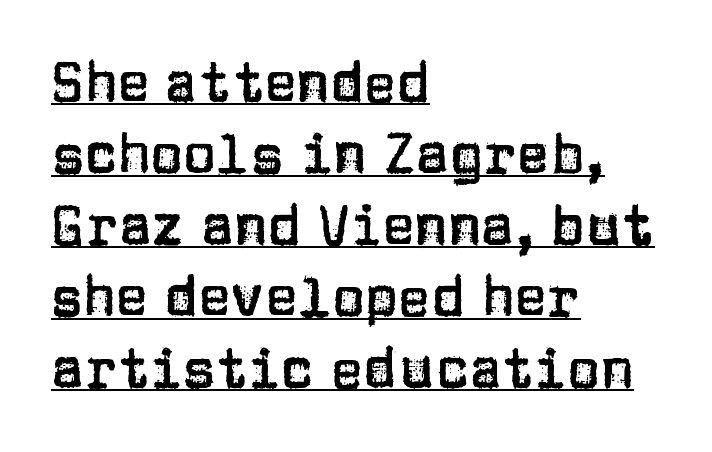
The image shows 55 px sans-serif type, upright; set left-aligned, normal line spacing (1.3x), normal letter spacing, underlined; low stroke contrast and a large x-height.
